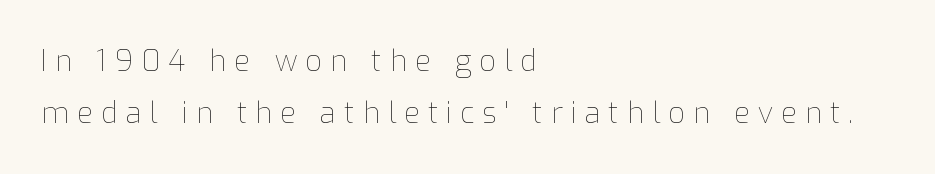
This sample uses expanded letter spacing, leaving extra air between glyphs. Spacing verdict: proportional, widths tailored to each character. A roman cut, with each character standing at attention. Is the block centered? No — it sits flush against the left margin. Weight: in the light-to-regular range. Descenders are the only things crossing below the line.
